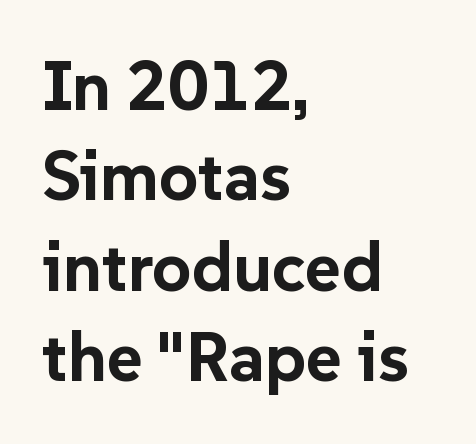
The image shows 69 px bold sans-serif type, upright; set left-aligned, normal line spacing (1.31x), normal letter spacing, not underlined; low stroke contrast and a medium x-height.
